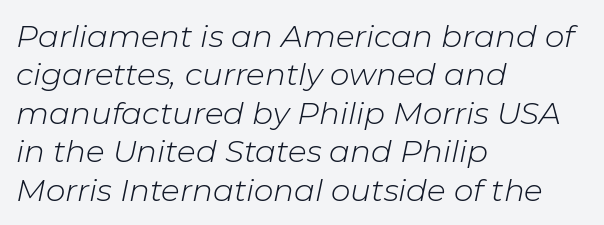
The paragraph has a hard left edge and a soft right edge. The axis of the letterforms is tilted away from vertical. In terms of letterspacing, this is plain default setting. Clear beneath every line of the passage. The font sits on the lighter half of the weight spectrum, regular included.
